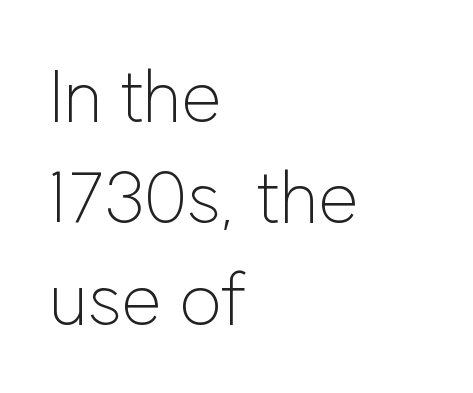
{"serif": "no", "italic": "no", "bold": "no", "weight": "light", "width": "normal", "stroke_contrast": "low", "x_height": "medium", "monospaced": "no", "underline": "no", "align": "left", "line_spacing": "normal", "line_spacing_ratio": 1.39, "letter_spacing": "normal", "letter_spacing_em": 0.0, "glyph_px": 73}
